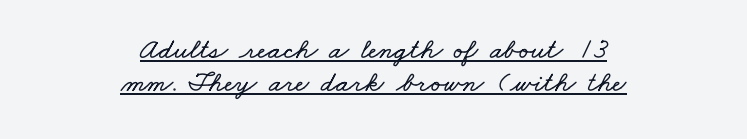
The image shows 29 px wide type; set centered, tight line spacing (1.13x), normal letter spacing, underlined; low stroke contrast and a small x-height.
